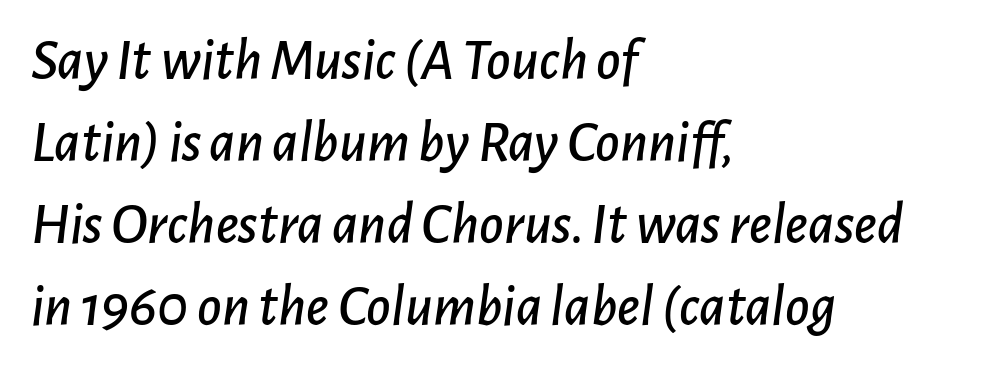
Q: Is the text italic (slanted)? A: Yes, it leans right by about 7 degrees.
Q: Is the text underlined? A: No.
Q: How is the paragraph aligned? A: Left-aligned.
Q: Is the spacing between letters normal or unusually wide? A: Normal.
Q: Is the spacing between lines tight, normal or loose? A: Normal.
Q: Width (condensed, normal, or wide)? A: Normal.
Q: Stroke contrast? A: Low.
Q: x-height? A: Medium.
Q: Monospaced? A: No.
